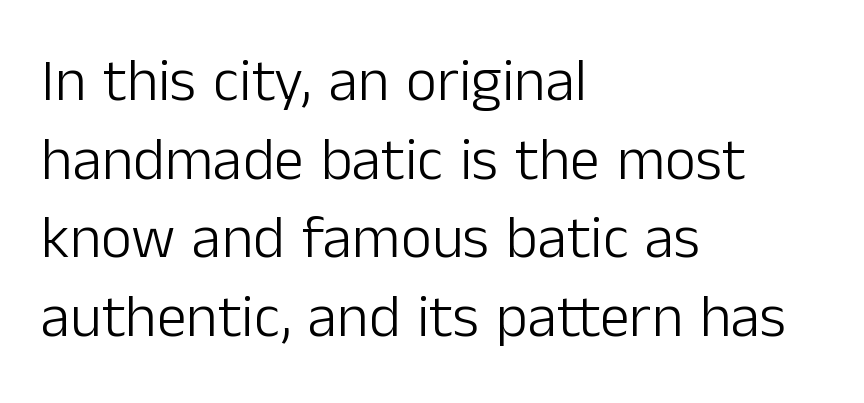
The image shows 60 px light sans-serif type, upright; set left-aligned, normal line spacing (1.31x), normal letter spacing, not underlined; low stroke contrast and a medium x-height.
